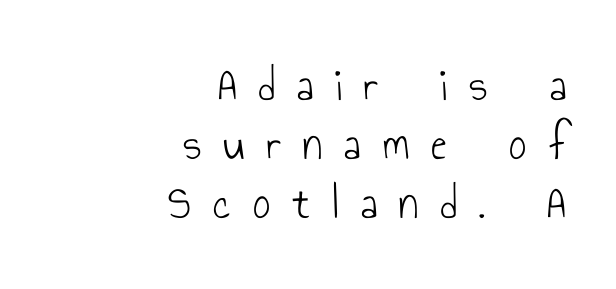
Q: Is the text bold? A: No.
Q: Is the text italic (slanted)? A: No, it is upright.
Q: Is the typeface a serif or a sans-serif typeface? A: Sans-serif.
Q: Is the text underlined? A: No.
Q: How is the paragraph aligned? A: Right-aligned.
Q: Is the spacing between letters normal or unusually wide? A: Unusually wide.
Q: Width (condensed, normal, or wide)? A: Condensed.
Q: Stroke contrast? A: Low.
Q: x-height? A: Small.
Q: Monospaced? A: No.
